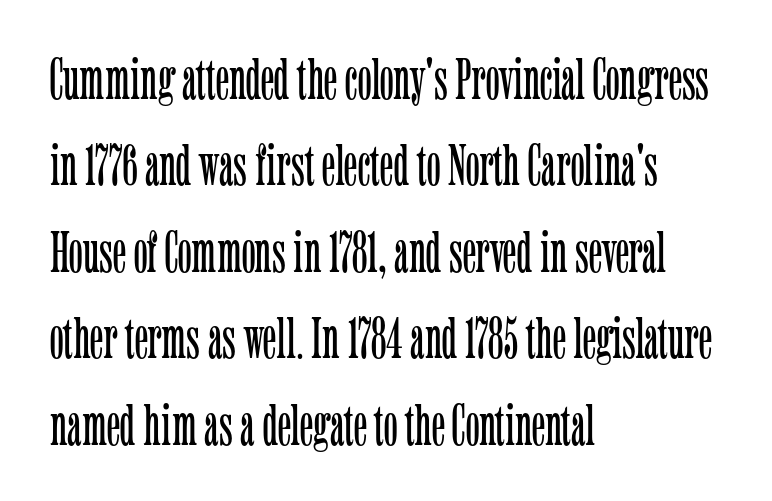
The image shows 58 px light, condensed serif type, upright; set left-aligned, normal line spacing (1.49x), normal letter spacing, not underlined; low stroke contrast and a medium x-height.
